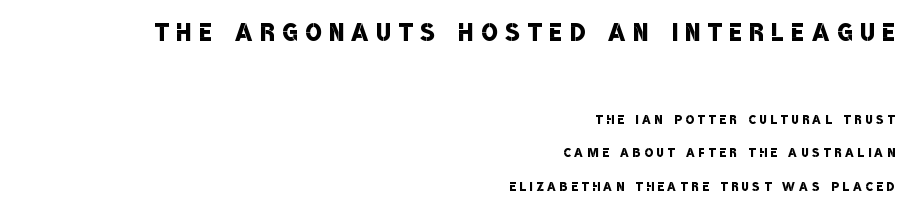
{"serif": "no", "bold": "semi", "weight": "semibold", "width": "condensed", "stroke_contrast": "low", "x_height": "large", "monospaced": "no", "underline": "no", "align": "right", "line_spacing": "loose", "line_spacing_ratio": 1.98, "letter_spacing": "wide", "letter_spacing_em": 0.23, "larger_block": "first", "size_ratio": 2.0, "glyph_px": 34}
